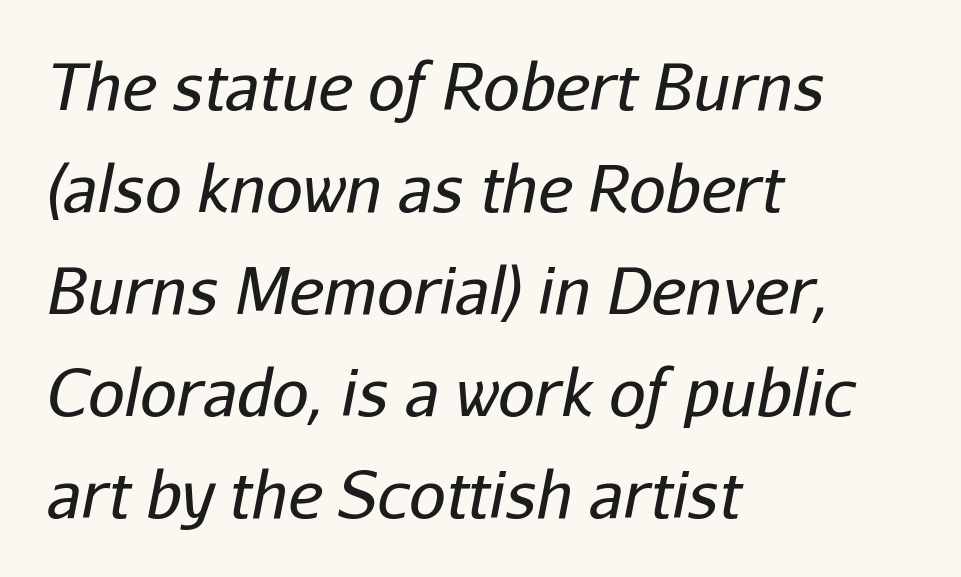
{"italic": "yes", "lean": "right", "slant_degrees": 11, "bold": "no", "weight": "regular", "width": "normal", "stroke_contrast": "low", "x_height": "medium", "monospaced": "no", "underline": "no", "align": "left", "line_spacing": "normal", "line_spacing_ratio": 1.57, "letter_spacing": "normal", "letter_spacing_em": 0.0, "glyph_px": 65}
